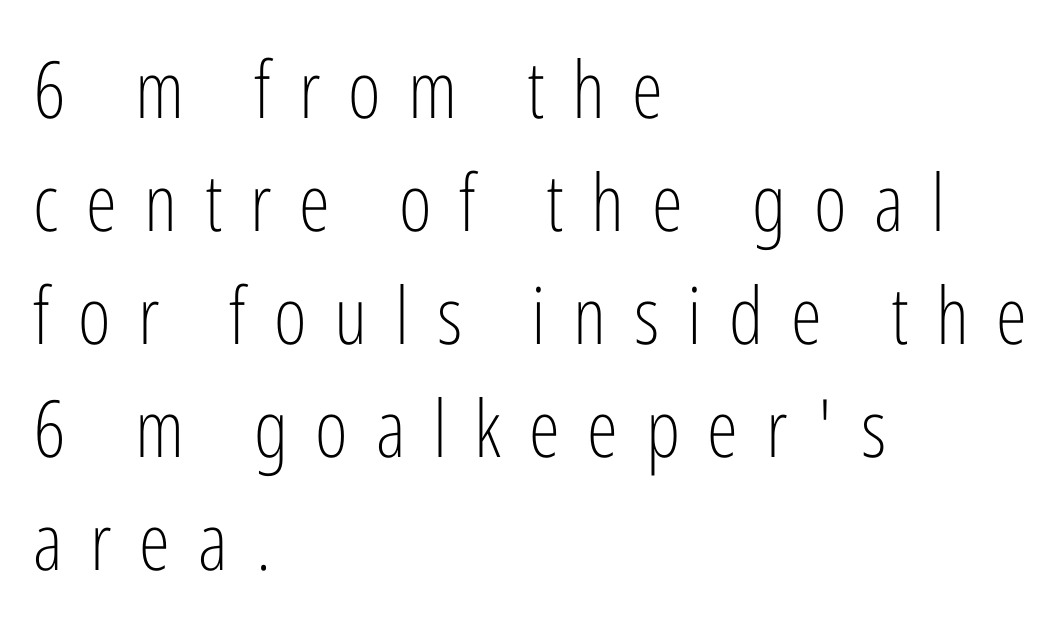
Q: Is the text bold? A: No.
Q: Is the text italic (slanted)? A: No, it is upright.
Q: Is the typeface a serif or a sans-serif typeface? A: Sans-serif.
Q: Is the text underlined? A: No.
Q: How is the paragraph aligned? A: Left-aligned.
Q: Is the spacing between letters normal or unusually wide? A: Unusually wide.
Q: Is the spacing between lines tight, normal or loose? A: Normal.
Q: Width (condensed, normal, or wide)? A: Condensed.
Q: Stroke contrast? A: Low.
Q: x-height? A: Medium.
Q: Monospaced? A: No.
